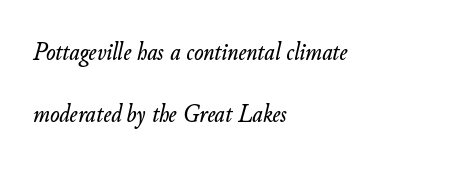
{"italic": "yes", "lean": "right", "slant_degrees": 11, "underline": "no", "align": "left", "line_spacing": "loose", "line_spacing_ratio": 2.49, "letter_spacing": "normal", "letter_spacing_em": 0.0, "glyph_px": 25}
